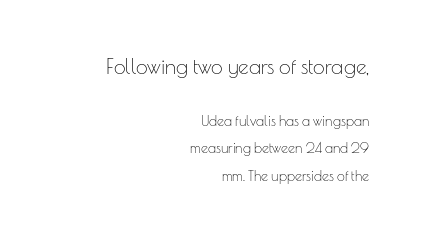
{"italic": "no", "bold": "no", "underline": "no", "align": "right", "line_spacing": "loose", "line_spacing_ratio": 1.99, "letter_spacing": "normal", "letter_spacing_em": 0.0, "larger_block": "first", "size_ratio": 1.5, "glyph_px": 21}
